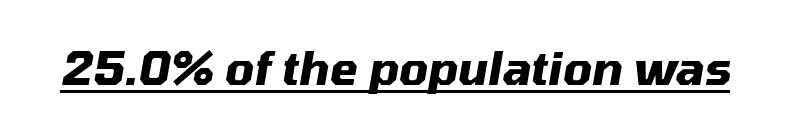
The image shows 45 px heavy type, italic (leaning right); set normal letter spacing, underlined; medium stroke contrast and a medium x-height.
